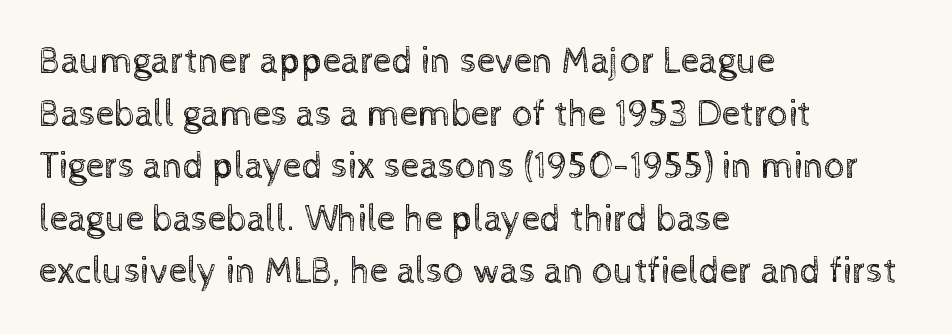
{"italic": "no", "bold": "no", "weight": "regular", "width": "normal", "x_height": "medium", "monospaced": "no", "underline": "no", "align": "left", "line_spacing": "normal", "line_spacing_ratio": 1.42, "letter_spacing": "normal", "letter_spacing_em": 0.0, "glyph_px": 37}
